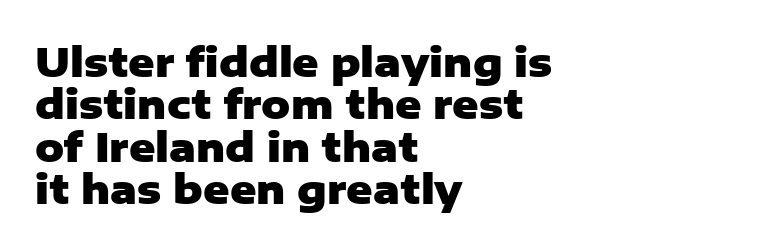
Q: Is the text bold? A: Yes.
Q: Is the text italic (slanted)? A: No, it is upright.
Q: Is the typeface a serif or a sans-serif typeface? A: Sans-serif.
Q: Is the text underlined? A: No.
Q: How is the paragraph aligned? A: Left-aligned.
Q: Is the spacing between letters normal or unusually wide? A: Normal.
Q: Is the spacing between lines tight, normal or loose? A: Tight.
Q: Width (condensed, normal, or wide)? A: Normal.
Q: Stroke contrast? A: Low.
Q: x-height? A: Medium.
Q: Monospaced? A: No.
